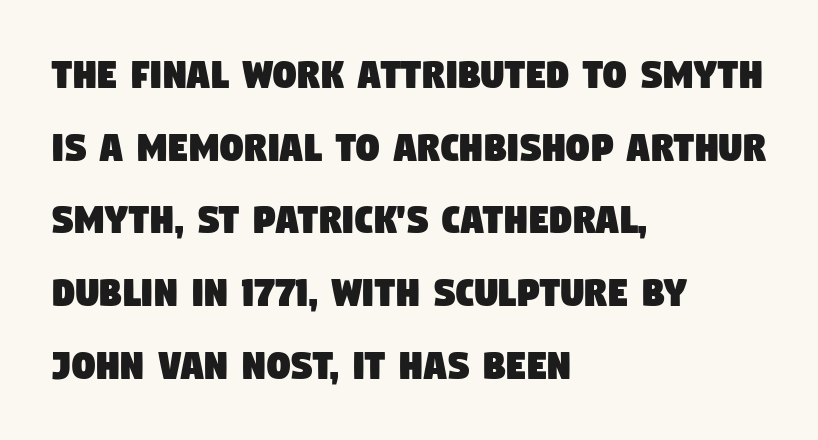
Q: Is the typeface a serif or a sans-serif typeface? A: Sans-serif.
Q: Is the text underlined? A: No.
Q: How is the paragraph aligned? A: Left-aligned.
Q: Is the spacing between letters normal or unusually wide? A: Normal.
Q: Is the spacing between lines tight, normal or loose? A: Normal.
Q: Width (condensed, normal, or wide)? A: Condensed.
Q: Stroke contrast? A: Low.
Q: x-height? A: Large.
Q: Monospaced? A: No.
